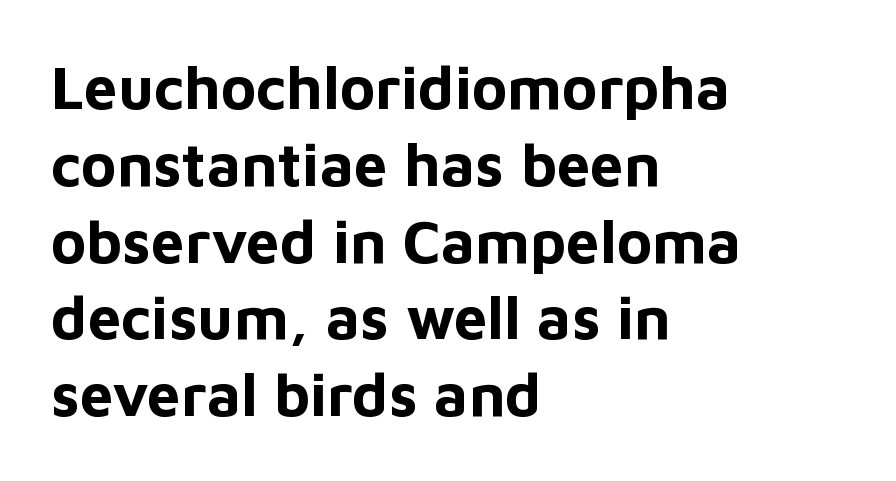
{"serif": "no", "italic": "no", "bold": "yes", "weight": "bold", "width": "normal", "stroke_contrast": "low", "x_height": "medium", "monospaced": "no", "underline": "no", "align": "left", "line_spacing": "normal", "line_spacing_ratio": 1.28, "letter_spacing": "normal", "letter_spacing_em": 0.0, "glyph_px": 60}
